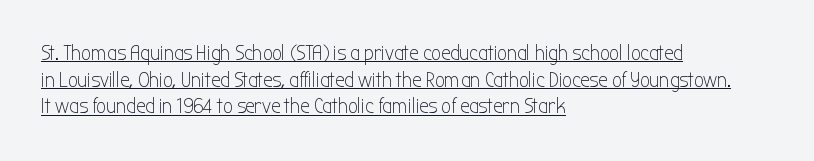
Q: Is the text bold? A: No.
Q: Is the text italic (slanted)? A: No, it is upright.
Q: Is the text underlined? A: Yes.
Q: How is the paragraph aligned? A: Left-aligned.
Q: Is the spacing between letters normal or unusually wide? A: Normal.
Q: Is the spacing between lines tight, normal or loose? A: Normal.
